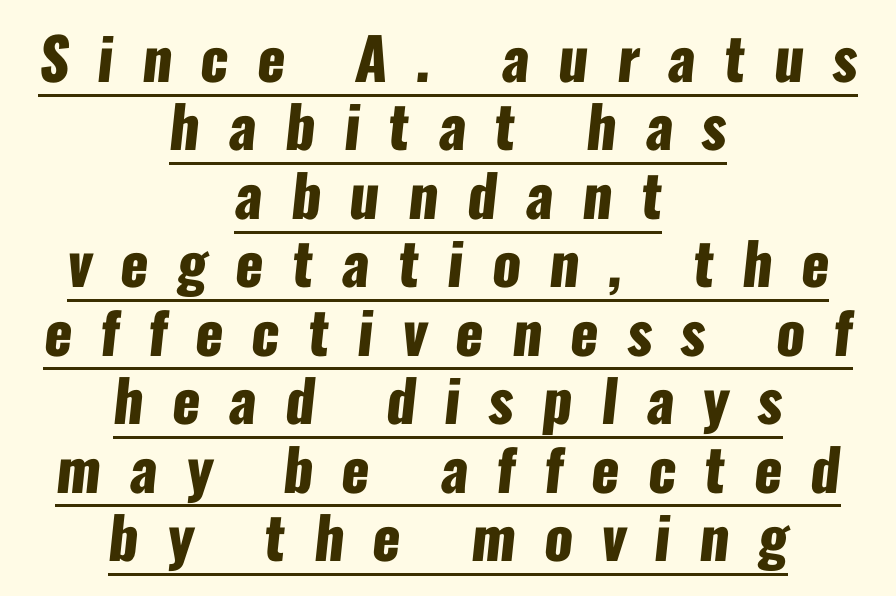
{"serif": "no", "bold": "yes", "weight": "heavy", "width": "condensed", "stroke_contrast": "low", "x_height": "medium", "monospaced": "no", "underline": "yes", "align": "center", "line_spacing_ratio": 1.18, "letter_spacing": "wide", "letter_spacing_em": 0.49, "glyph_px": 58}
